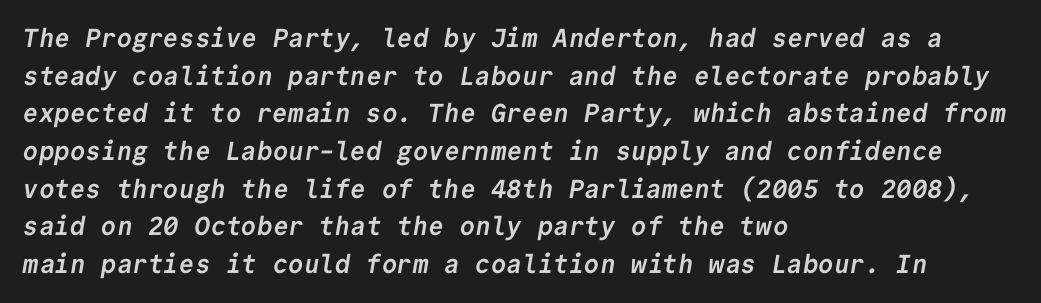
Q: Is the text bold? A: Yes.
Q: Is the text underlined? A: No.
Q: How is the paragraph aligned? A: Left-aligned.
Q: Is the spacing between letters normal or unusually wide? A: Normal.
Q: Is the spacing between lines tight, normal or loose? A: Normal.
